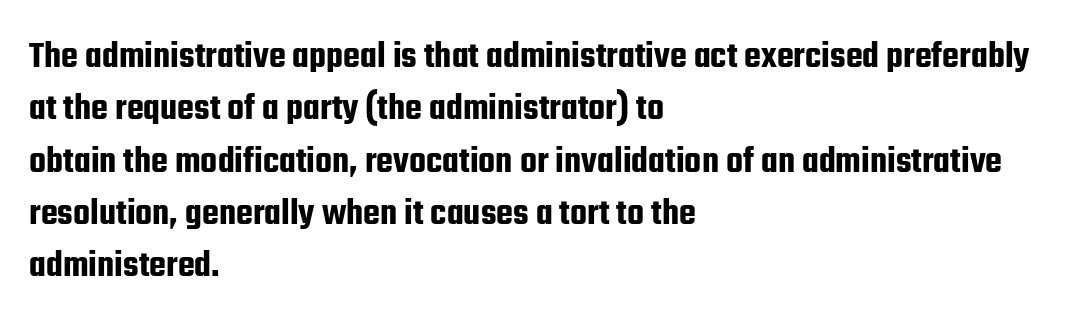
Q: Is the text italic (slanted)? A: No, it is upright.
Q: Is the typeface a serif or a sans-serif typeface? A: Sans-serif.
Q: Is the text underlined? A: No.
Q: How is the paragraph aligned? A: Left-aligned.
Q: Is the spacing between letters normal or unusually wide? A: Normal.
Q: Is the spacing between lines tight, normal or loose? A: Normal.
Q: Width (condensed, normal, or wide)? A: Condensed.
Q: Stroke contrast? A: Low.
Q: x-height? A: Medium.
Q: Monospaced? A: No.
